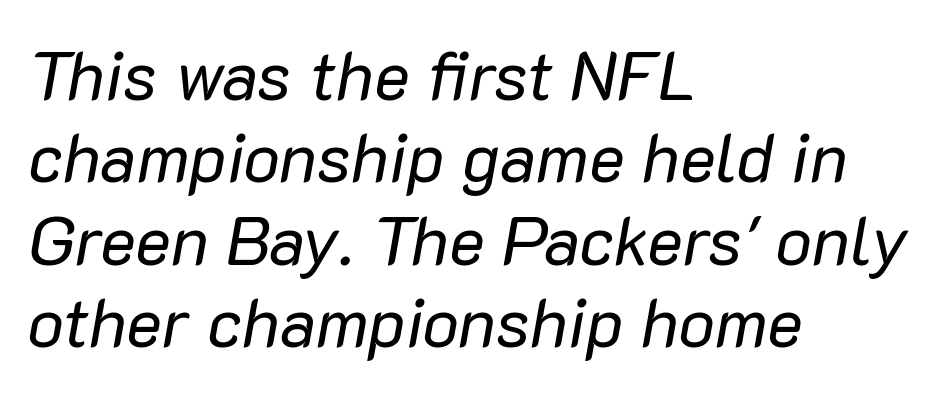
{"italic": "yes", "lean": "right", "slant_degrees": 10, "bold": "no", "weight": "regular", "width": "normal", "stroke_contrast": "low", "x_height": "medium", "monospaced": "no", "underline": "no", "align": "left", "line_spacing_ratio": 1.21, "letter_spacing": "normal", "letter_spacing_em": 0.0, "glyph_px": 68}
